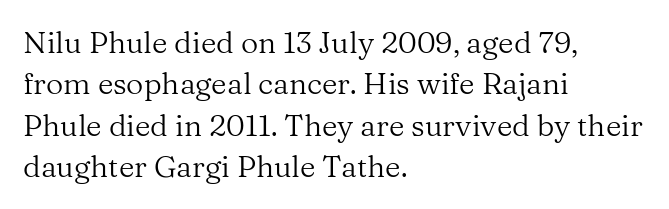
Q: Is the text bold? A: No.
Q: Is the text italic (slanted)? A: No, it is upright.
Q: Is the typeface a serif or a sans-serif typeface? A: Serif.
Q: Is the text underlined? A: No.
Q: How is the paragraph aligned? A: Left-aligned.
Q: Is the spacing between letters normal or unusually wide? A: Normal.
Q: Is the spacing between lines tight, normal or loose? A: Normal.
Q: Width (condensed, normal, or wide)? A: Normal.
Q: Stroke contrast? A: Medium.
Q: x-height? A: Medium.
Q: Monospaced? A: No.
